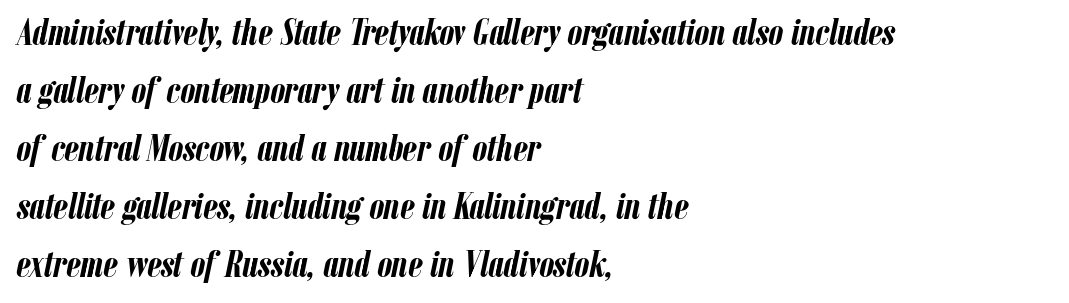
{"italic": "yes", "lean": "right", "slant_degrees": 12, "bold": "yes", "weight": "semibold", "width": "condensed", "stroke_contrast": "low", "x_height": "medium", "monospaced": "no", "underline": "no", "align": "left", "line_spacing": "normal", "line_spacing_ratio": 1.57, "letter_spacing": "normal", "letter_spacing_em": 0.0, "glyph_px": 37}
